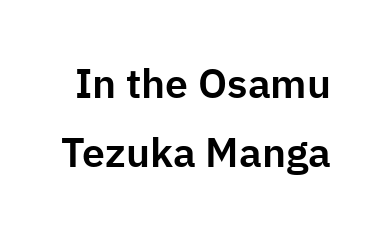
The image shows 41 px sans-serif type, upright; set normal line spacing (1.69x), normal letter spacing, not underlined; low stroke contrast and a medium x-height.
